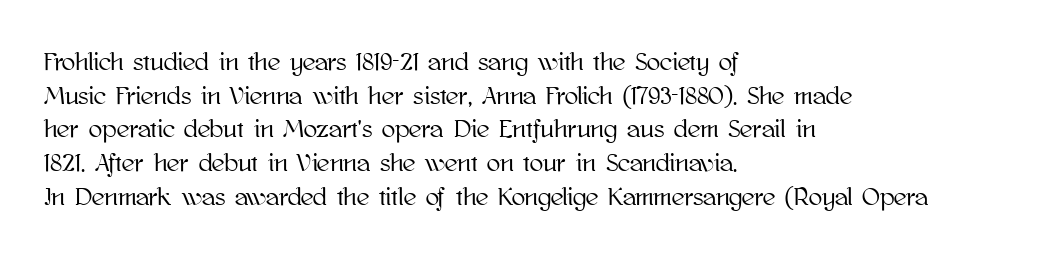
Q: Is the text italic (slanted)? A: No, it is upright.
Q: Is the text underlined? A: No.
Q: How is the paragraph aligned? A: Left-aligned.
Q: Is the spacing between letters normal or unusually wide? A: Normal.
Q: Is the spacing between lines tight, normal or loose? A: Normal.
